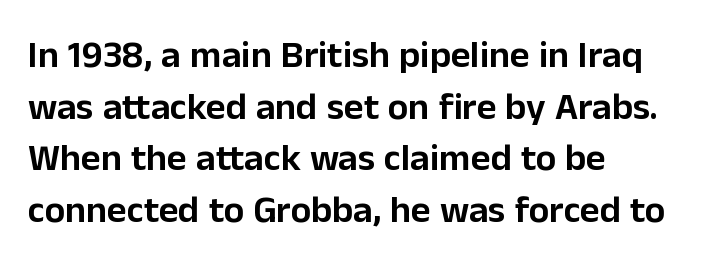
Q: Is the text italic (slanted)? A: No, it is upright.
Q: Is the typeface a serif or a sans-serif typeface? A: Sans-serif.
Q: Is the text underlined? A: No.
Q: How is the paragraph aligned? A: Left-aligned.
Q: Is the spacing between letters normal or unusually wide? A: Normal.
Q: Is the spacing between lines tight, normal or loose? A: Normal.
Q: Width (condensed, normal, or wide)? A: Normal.
Q: Stroke contrast? A: Low.
Q: x-height? A: Medium.
Q: Monospaced? A: No.
